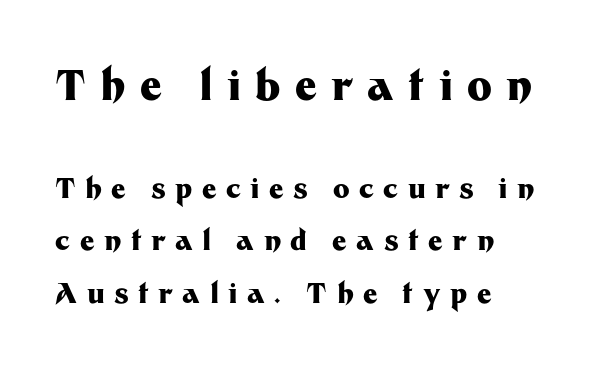
Q: Is the text bold? A: Yes.
Q: Is the text italic (slanted)? A: No, it is upright.
Q: Is the typeface a serif or a sans-serif typeface? A: Sans-serif.
Q: Is the text underlined? A: No.
Q: How is the paragraph aligned? A: Left-aligned.
Q: Is the spacing between letters normal or unusually wide? A: Unusually wide.
Q: Which block of text is set in a larger size, the first (top) or the second (bottom)? A: The first (top) one.
Q: Width (condensed, normal, or wide)? A: Normal.
Q: Stroke contrast? A: Medium.
Q: x-height? A: Medium.
Q: Monospaced? A: No.
